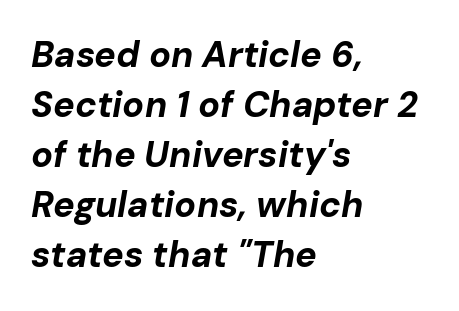
Q: Is the text bold? A: Yes.
Q: Is the text italic (slanted)? A: Yes, it leans right by about 10 degrees.
Q: Is the text underlined? A: No.
Q: How is the paragraph aligned? A: Left-aligned.
Q: Is the spacing between letters normal or unusually wide? A: Normal.
Q: Is the spacing between lines tight, normal or loose? A: Normal.
Q: Width (condensed, normal, or wide)? A: Normal.
Q: Stroke contrast? A: Low.
Q: x-height? A: Medium.
Q: Monospaced? A: No.
